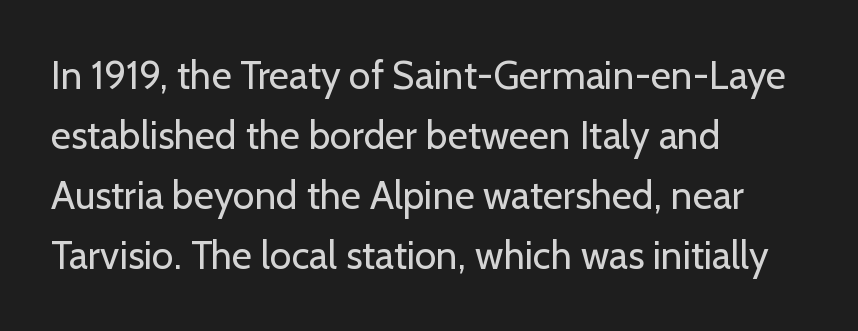
Q: Is the text bold? A: No.
Q: Is the text italic (slanted)? A: No, it is upright.
Q: Is the typeface a serif or a sans-serif typeface? A: Sans-serif.
Q: Is the text underlined? A: No.
Q: How is the paragraph aligned? A: Left-aligned.
Q: Is the spacing between letters normal or unusually wide? A: Normal.
Q: Is the spacing between lines tight, normal or loose? A: Normal.
Q: Width (condensed, normal, or wide)? A: Normal.
Q: Stroke contrast? A: Low.
Q: x-height? A: Medium.
Q: Monospaced? A: No.
